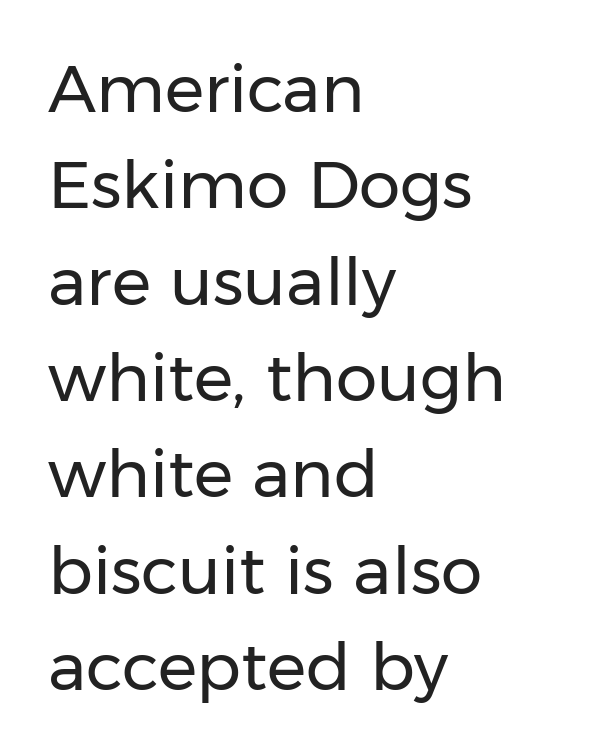
Q: Is the text bold? A: No.
Q: Is the text italic (slanted)? A: No, it is upright.
Q: Is the typeface a serif or a sans-serif typeface? A: Sans-serif.
Q: Is the text underlined? A: No.
Q: How is the paragraph aligned? A: Left-aligned.
Q: Is the spacing between letters normal or unusually wide? A: Normal.
Q: Is the spacing between lines tight, normal or loose? A: Normal.
Q: Width (condensed, normal, or wide)? A: Normal.
Q: Stroke contrast? A: Low.
Q: x-height? A: Medium.
Q: Monospaced? A: No.
